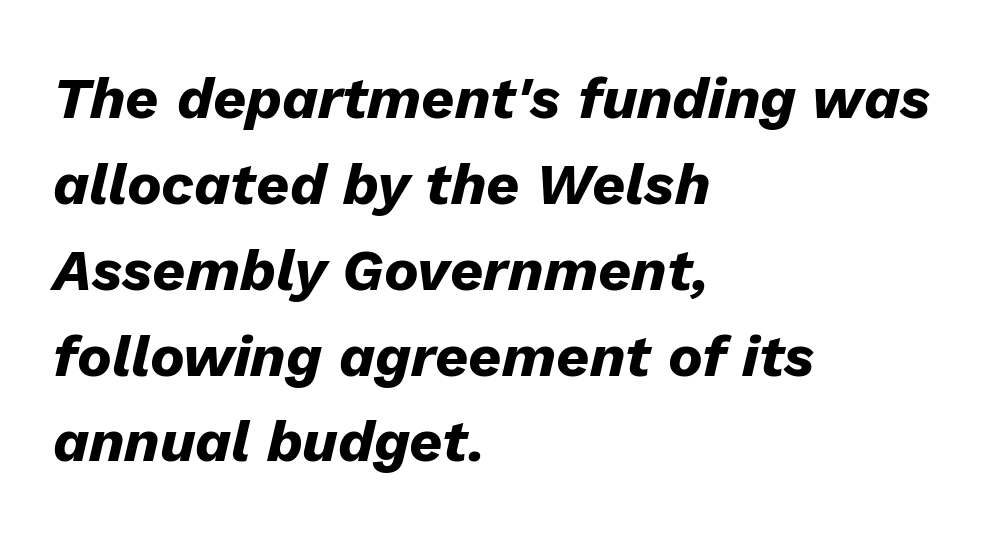
Each letter keeps its own natural width here, so spacing adapts to shape. No word sits above an underline. Heavy, bold letterforms. Compared with typical paragraphs, the rows here are spaced about the same. Is the block centered? No — it sits flush against the left margin.
